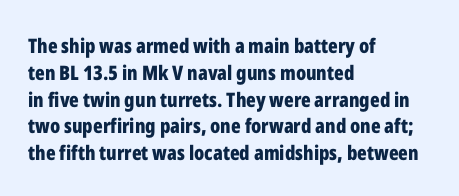
{"italic": "no", "bold": "yes", "underline": "no", "align": "left", "line_spacing": "normal", "line_spacing_ratio": 1.34, "letter_spacing": "normal", "letter_spacing_em": 0.0, "glyph_px": 20}
